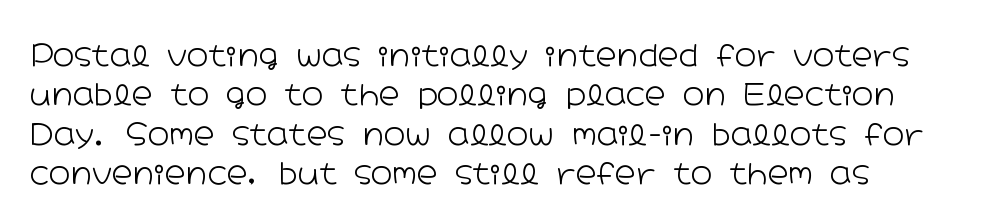
{"serif": "no", "italic": "no", "bold": "no", "weight": "light", "width": "wide", "stroke_contrast": "low", "x_height": "medium", "monospaced": "no", "underline": "no", "align": "left", "line_spacing": "normal", "line_spacing_ratio": 1.36, "letter_spacing": "normal", "letter_spacing_em": 0.0, "glyph_px": 29}
